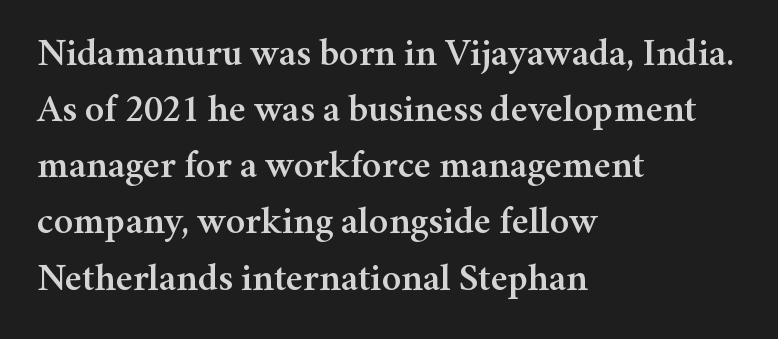
Q: Is the text italic (slanted)? A: No, it is upright.
Q: Is the typeface a serif or a sans-serif typeface? A: Serif.
Q: Is the text underlined? A: No.
Q: How is the paragraph aligned? A: Left-aligned.
Q: Is the spacing between letters normal or unusually wide? A: Normal.
Q: Is the spacing between lines tight, normal or loose? A: Normal.
Q: Width (condensed, normal, or wide)? A: Normal.
Q: Stroke contrast? A: Medium.
Q: x-height? A: Medium.
Q: Monospaced? A: No.
